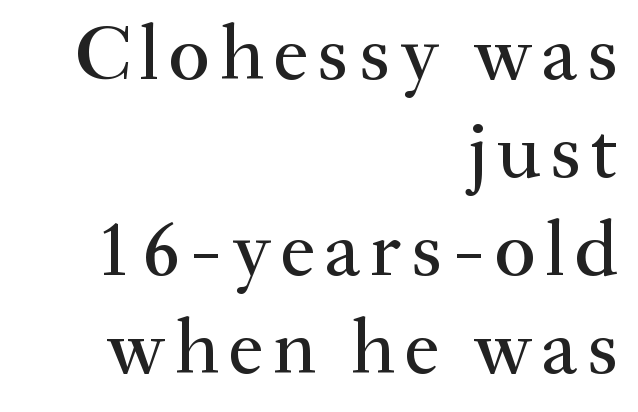
Q: Is the text italic (slanted)? A: No, it is upright.
Q: Is the typeface a serif or a sans-serif typeface? A: Serif.
Q: Is the text underlined? A: No.
Q: How is the paragraph aligned? A: Right-aligned.
Q: Width (condensed, normal, or wide)? A: Normal.
Q: Stroke contrast? A: Medium.
Q: x-height? A: Small.
Q: Monospaced? A: No.
